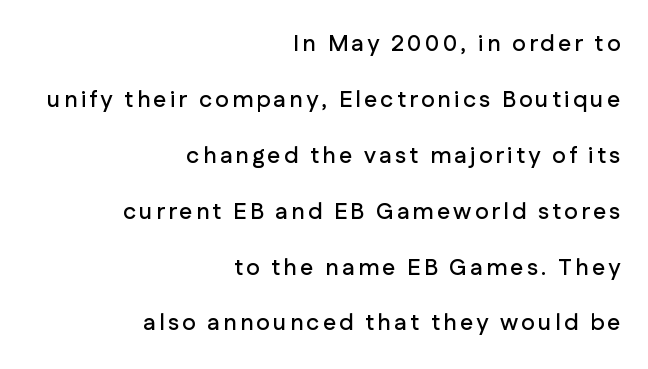
{"italic": "no", "underline": "no", "align": "right", "line_spacing": "loose", "line_spacing_ratio": 2.43, "glyph_px": 23}
